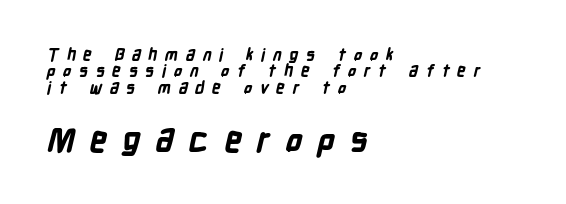
Q: Is the text bold? A: Yes.
Q: Is the typeface a serif or a sans-serif typeface? A: Sans-serif.
Q: Is the text underlined? A: No.
Q: How is the paragraph aligned? A: Left-aligned.
Q: Is the spacing between letters normal or unusually wide? A: Unusually wide.
Q: Is the spacing between lines tight, normal or loose? A: Tight.
Q: Which block of text is set in a larger size, the first (top) or the second (bottom)? A: The second (bottom) one.
Q: Width (condensed, normal, or wide)? A: Condensed.
Q: Stroke contrast? A: Low.
Q: x-height? A: Medium.
Q: Monospaced? A: No.
